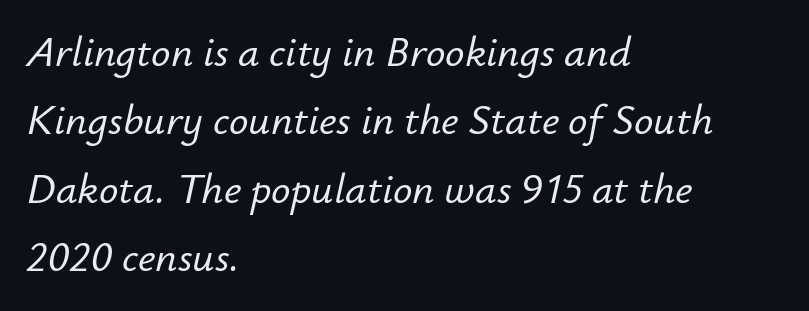
The block of text has a typical density, with ordinary space between rows. The ragged edge is on the right, which tells us the setting is flush left. It's the slanting kind of type. Here the designer chose a conventional face with non-uniform glyph widths. Caption: standard tracking, unaltered. The string is rendered with underlining switched off.
